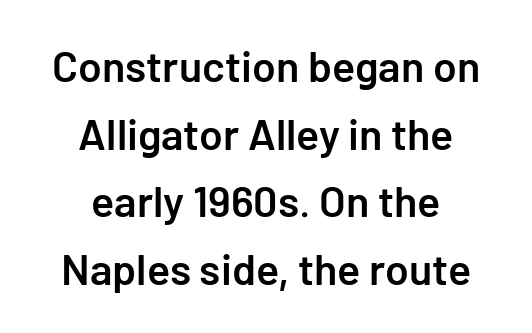
{"serif": "no", "italic": "no", "bold": "semi", "weight": "semibold", "width": "normal", "stroke_contrast": "low", "x_height": "medium", "underline": "no", "align": "center", "line_spacing": "normal", "line_spacing_ratio": 1.57, "letter_spacing": "normal", "letter_spacing_em": 0.0, "glyph_px": 43}
